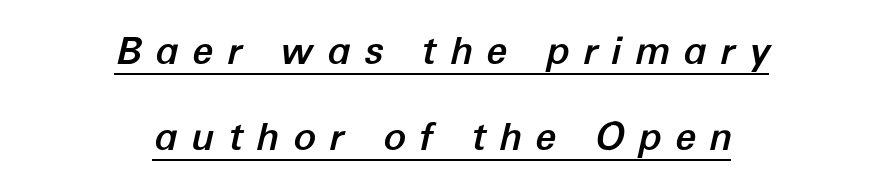
Q: Is the text italic (slanted)? A: Yes, it leans right by about 12 degrees.
Q: Is the text underlined? A: Yes.
Q: How is the paragraph aligned? A: Centered.
Q: Is the spacing between letters normal or unusually wide? A: Unusually wide.
Q: Is the spacing between lines tight, normal or loose? A: Loose.
Q: Width (condensed, normal, or wide)? A: Normal.
Q: Stroke contrast? A: Low.
Q: x-height? A: Medium.
Q: Monospaced? A: No.
